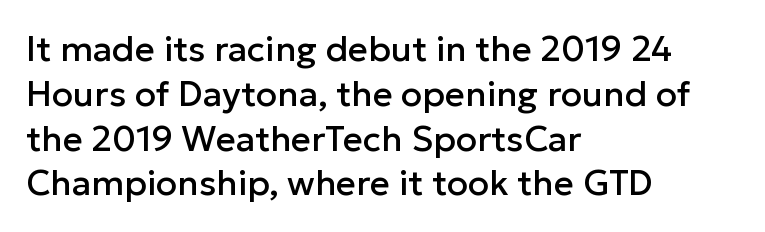
Q: Is the text italic (slanted)? A: No, it is upright.
Q: Is the typeface a serif or a sans-serif typeface? A: Sans-serif.
Q: Is the text underlined? A: No.
Q: How is the paragraph aligned? A: Left-aligned.
Q: Is the spacing between letters normal or unusually wide? A: Normal.
Q: Is the spacing between lines tight, normal or loose? A: Normal.
Q: Width (condensed, normal, or wide)? A: Normal.
Q: Stroke contrast? A: Low.
Q: x-height? A: Medium.
Q: Monospaced? A: No.
